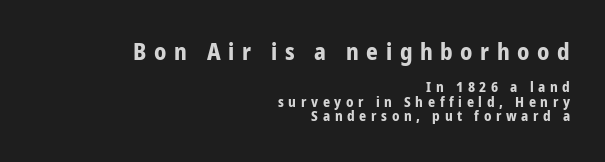
Q: Is the text bold? A: Yes.
Q: Is the text italic (slanted)? A: No, it is upright.
Q: Is the text underlined? A: No.
Q: How is the paragraph aligned? A: Right-aligned.
Q: Is the spacing between letters normal or unusually wide? A: Unusually wide.
Q: Is the spacing between lines tight, normal or loose? A: Tight.
Q: Which block of text is set in a larger size, the first (top) or the second (bottom)? A: The first (top) one.
